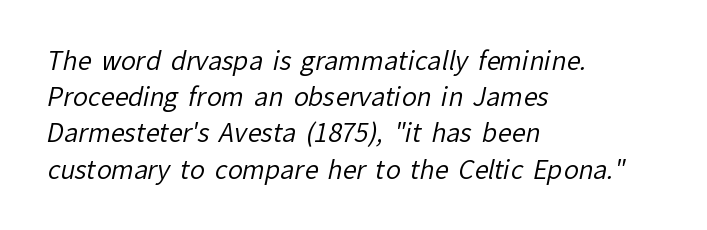
Has an underline been added? It has not. The passage shown has conventional tracking throughout. Heaviness? Minimal to ordinary, like unemphasized prose. Rows of type keep a routine distance in the vertical direction. These lines are set flush left with a ragged right edge.
